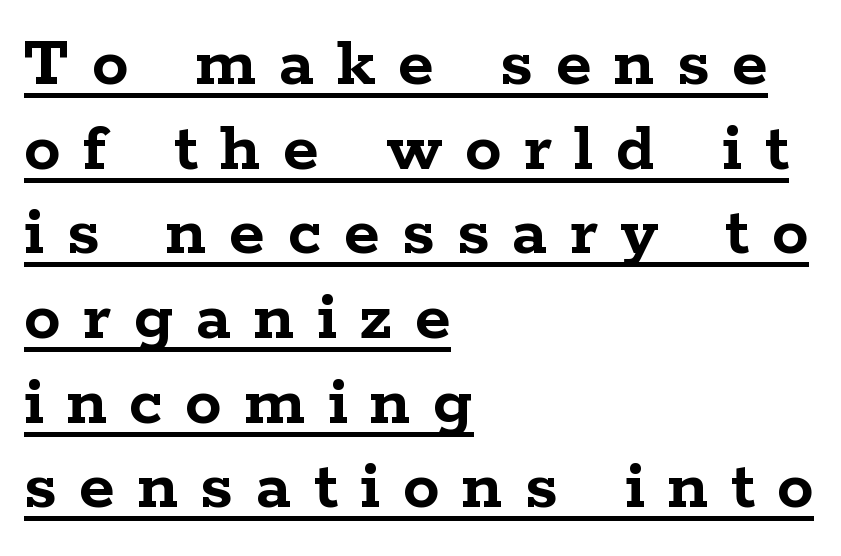
Line starts are locked; line ends wander. Posture: upright roman. I'd describe the lettering as bold — thick and assertive. The rendering uses natural spacing where letterforms have individual widths. Check the space under the baseline: a stroke is drawn there. I'd call this a serif setting — the letters wear small feet.
